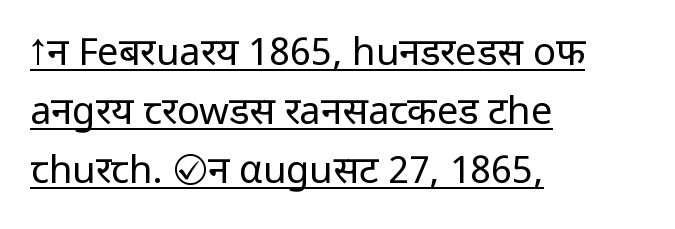
Q: Is the text bold? A: No.
Q: Is the text italic (slanted)? A: No, it is upright.
Q: Is the typeface a serif or a sans-serif typeface? A: Sans-serif.
Q: Is the text underlined? A: Yes.
Q: How is the paragraph aligned? A: Left-aligned.
Q: Is the spacing between letters normal or unusually wide? A: Normal.
Q: Is the spacing between lines tight, normal or loose? A: Normal.
Q: Width (condensed, normal, or wide)? A: Normal.
Q: Stroke contrast? A: Low.
Q: x-height? A: Medium.
Q: Monospaced? A: No.
